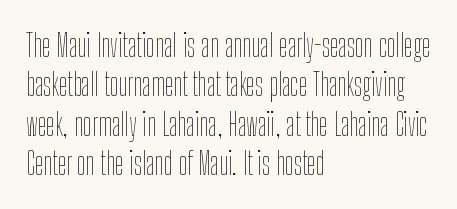
The image shows 31 px thin, condensed type, upright; set left-aligned, normal line spacing (1.27x), normal letter spacing, not underlined; low stroke contrast and a medium x-height.
